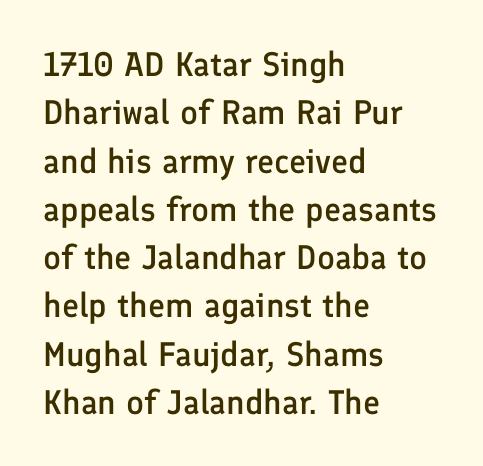
Honestly, the letter spacing is just normal — you wouldn't notice it. Each letter's strokes conclude bluntly, with no projecting serifs. Note the varied advance widths — an 'i' is clearly narrower than an 'm'. Set as a demibold, roughly 600 on the weight scale.
